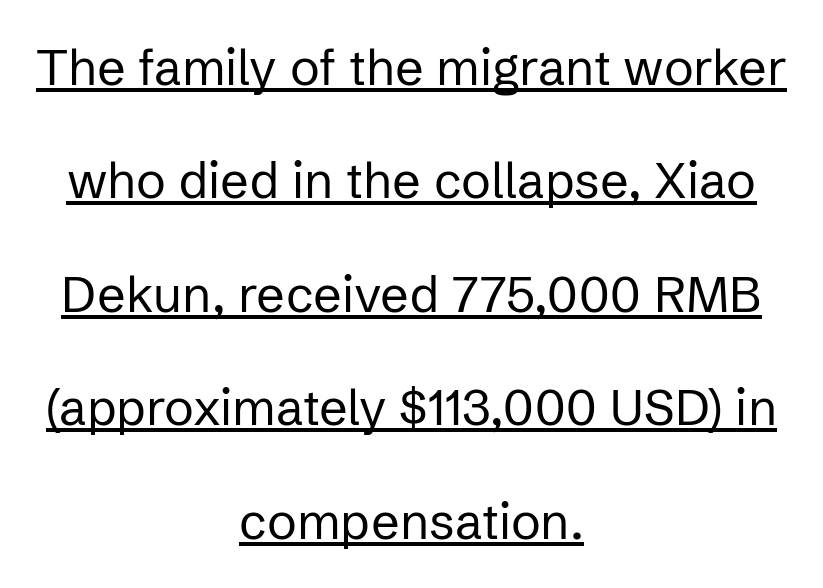
{"serif": "no", "italic": "no", "bold": "no", "weight": "regular", "width": "normal", "stroke_contrast": "low", "x_height": "medium", "monospaced": "no", "underline": "yes", "align": "center", "line_spacing": "loose", "line_spacing_ratio": 2.27, "letter_spacing": "normal", "letter_spacing_em": 0.0, "glyph_px": 50}
